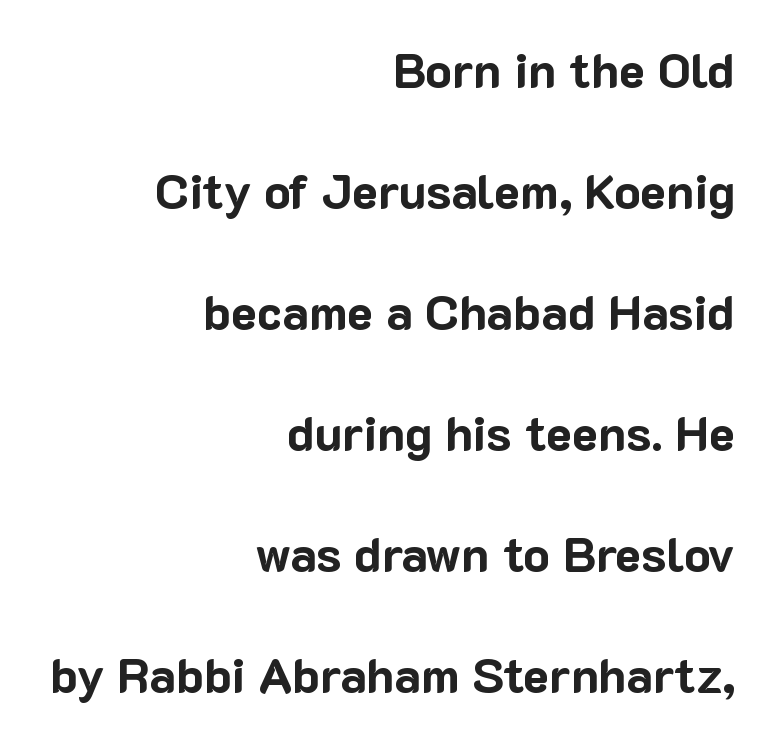
Q: Is the text bold? A: Yes.
Q: Is the text italic (slanted)? A: No, it is upright.
Q: Is the typeface a serif or a sans-serif typeface? A: Sans-serif.
Q: Is the text underlined? A: No.
Q: How is the paragraph aligned? A: Right-aligned.
Q: Is the spacing between letters normal or unusually wide? A: Normal.
Q: Is the spacing between lines tight, normal or loose? A: Loose.
Q: Width (condensed, normal, or wide)? A: Normal.
Q: Stroke contrast? A: Low.
Q: x-height? A: Medium.
Q: Monospaced? A: No.
